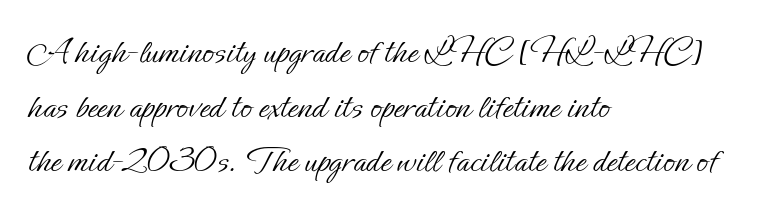
This sample has the flowing, uneven cadence of proportional lettering. Heft: none added — not bold. Teacher's note: observe the even left margin — that is flush-left alignment. This rendering leaves character spacing at its baseline value. The specimen omits any rule beneath the text block's lines.
